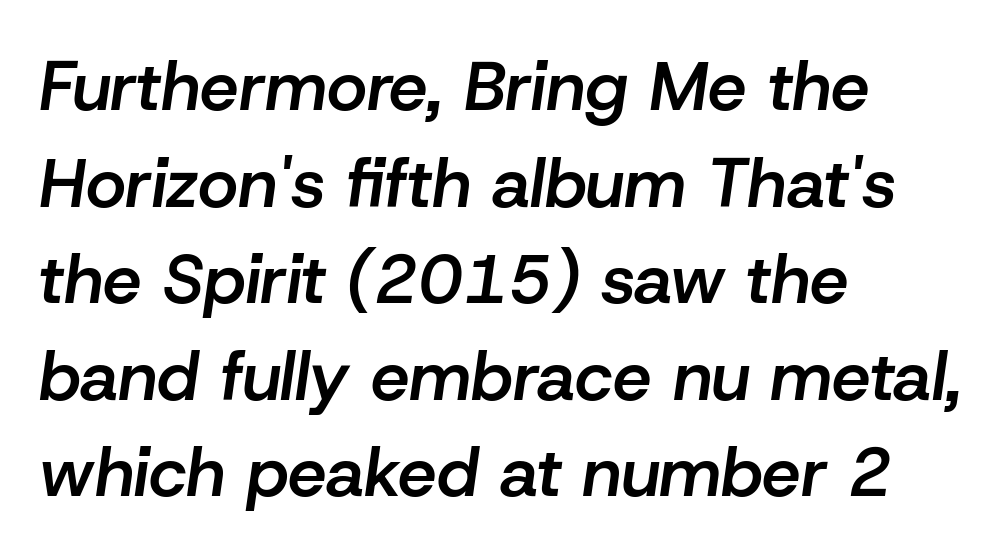
Quick note: underline off. Line spacing here is normal. Students, this is semibold: more ink than regular, less than bold. This rendering leaves character spacing at its baseline value. You can tell it's italic because the verticals aren't actually vertical. Varying glyph widths throughout — classic text-font behaviour.
